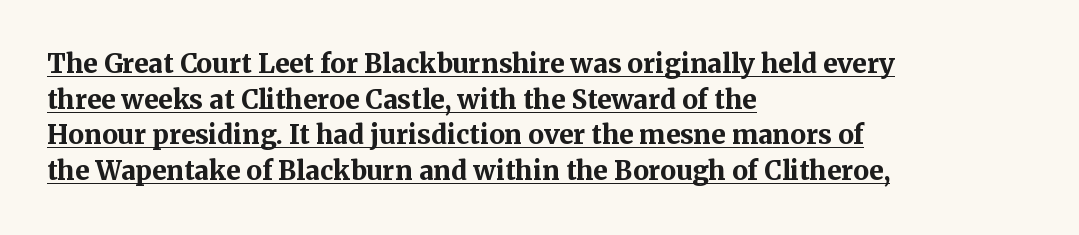
{"italic": "no", "bold": "yes", "underline": "yes", "align": "left", "line_spacing": "normal", "line_spacing_ratio": 1.37, "letter_spacing": "normal", "letter_spacing_em": 0.0, "glyph_px": 26}
